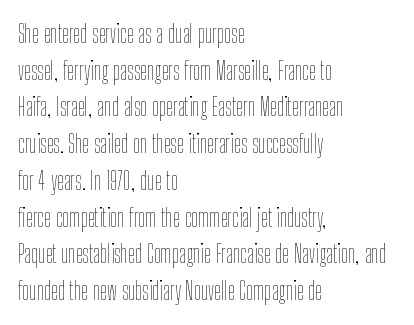
{"italic": "no", "bold": "no", "underline": "no", "align": "left", "line_spacing": "normal", "line_spacing_ratio": 1.47, "letter_spacing": "normal", "letter_spacing_em": 0.0, "glyph_px": 25}
